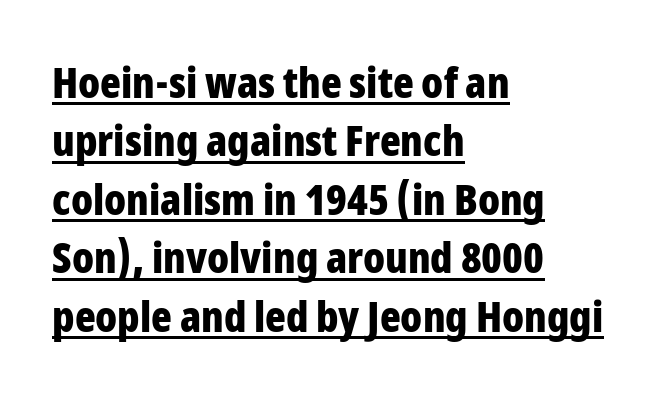
The image shows 43 px bold, condensed sans-serif type, upright; set left-aligned, normal line spacing (1.36x), normal letter spacing, underlined; low stroke contrast and a medium x-height.
